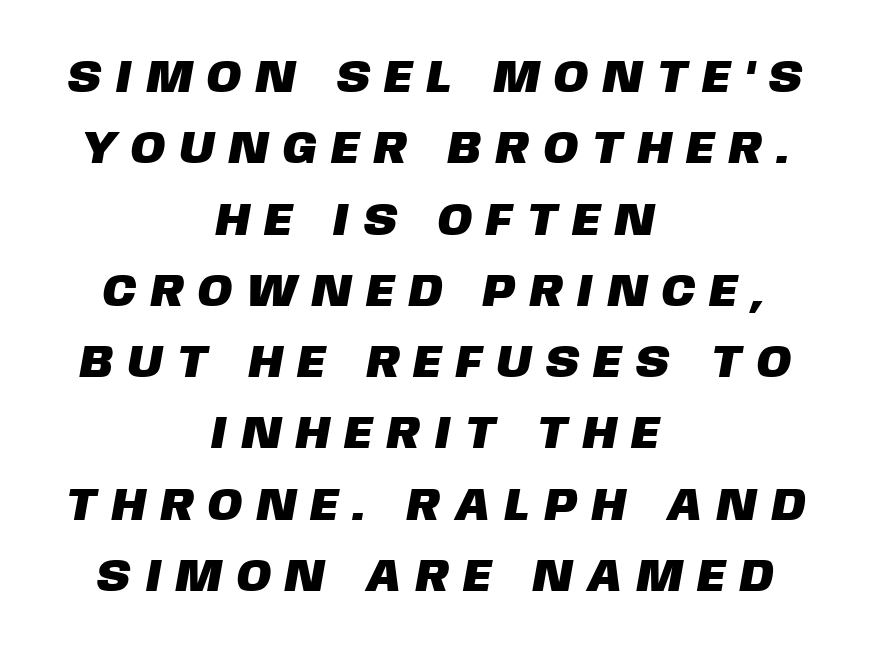
Type style note: lacks serifs. Compared with typical body copy, the letter spacing here is much looser. Leftover space on each line is divided equally before and after the words. Rows of type keep a routine distance in the vertical direction.
